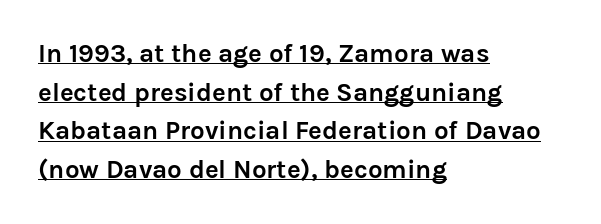
Q: Is the text bold? A: Yes.
Q: Is the text italic (slanted)? A: No, it is upright.
Q: Is the text underlined? A: Yes.
Q: How is the paragraph aligned? A: Left-aligned.
Q: Is the spacing between letters normal or unusually wide? A: Normal.
Q: Is the spacing between lines tight, normal or loose? A: Normal.
